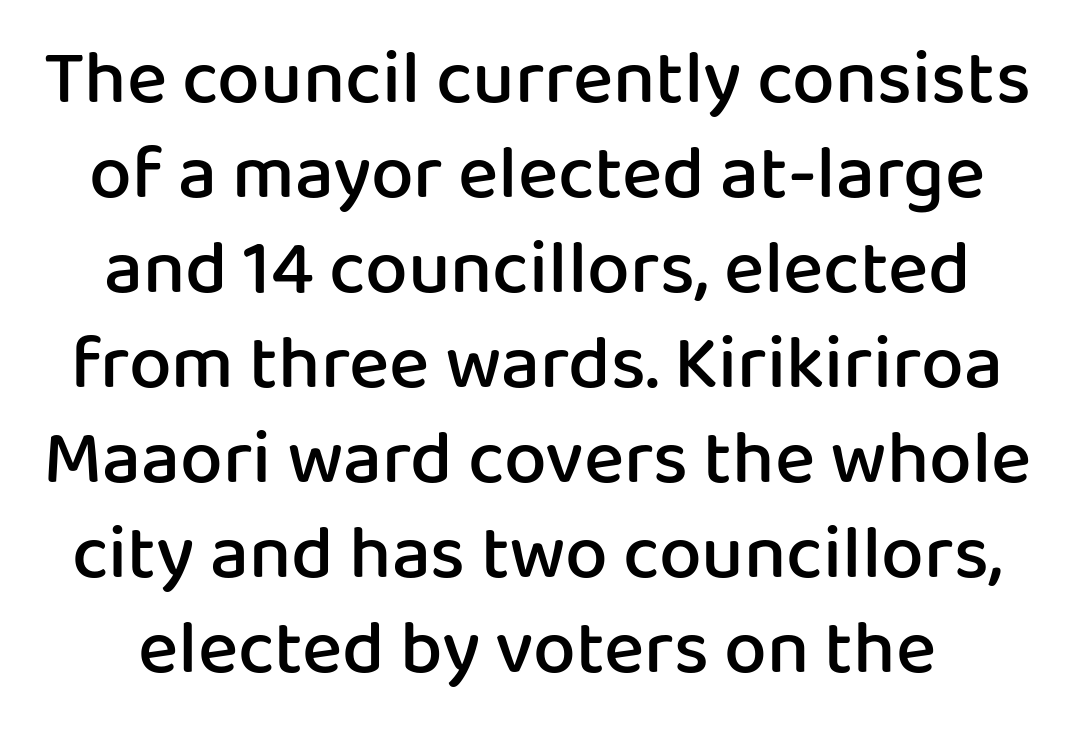
Q: Is the text bold? A: Semi-bold.
Q: Is the text italic (slanted)? A: No, it is upright.
Q: Is the typeface a serif or a sans-serif typeface? A: Sans-serif.
Q: Is the text underlined? A: No.
Q: How is the paragraph aligned? A: Centered.
Q: Is the spacing between letters normal or unusually wide? A: Normal.
Q: Is the spacing between lines tight, normal or loose? A: Normal.
Q: Width (condensed, normal, or wide)? A: Normal.
Q: Stroke contrast? A: Low.
Q: x-height? A: Medium.
Q: Monospaced? A: No.
